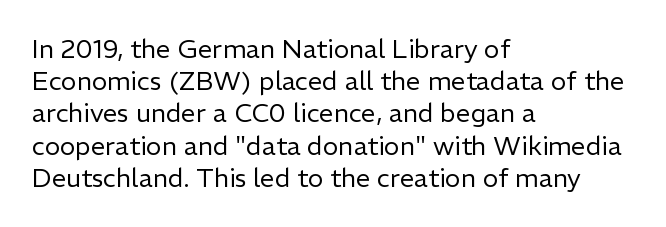
Q: Is the text bold? A: No.
Q: Is the text italic (slanted)? A: No, it is upright.
Q: Is the text underlined? A: No.
Q: How is the paragraph aligned? A: Left-aligned.
Q: Is the spacing between letters normal or unusually wide? A: Normal.
